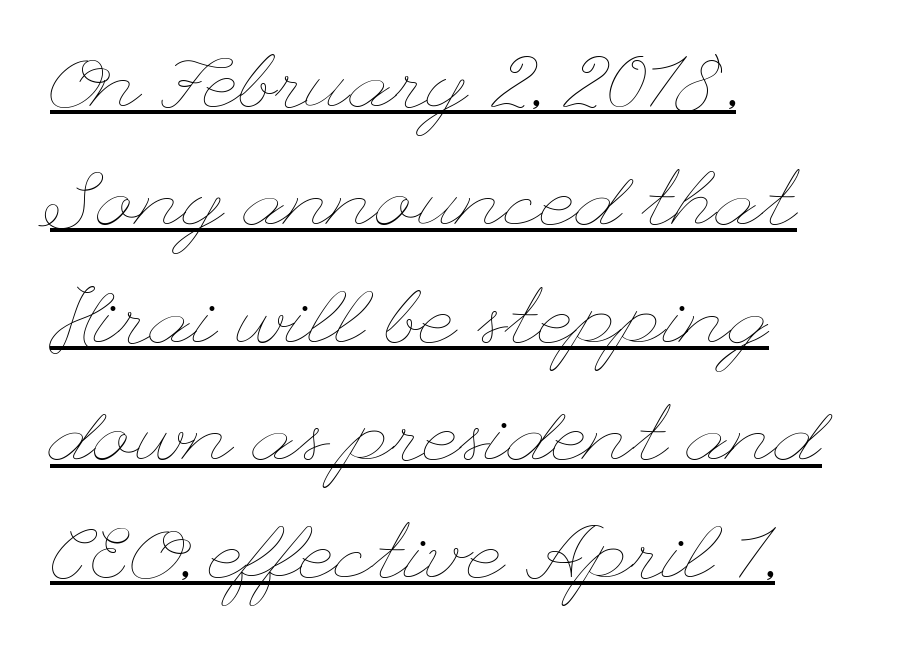
Q: Is the text bold? A: No.
Q: Is the text italic (slanted)? A: Yes.
Q: Is the text underlined? A: Yes.
Q: How is the paragraph aligned? A: Left-aligned.
Q: Is the spacing between letters normal or unusually wide? A: Normal.
Q: Is the spacing between lines tight, normal or loose? A: Normal.
Q: Width (condensed, normal, or wide)? A: Wide.
Q: Stroke contrast? A: Low.
Q: x-height? A: Small.
